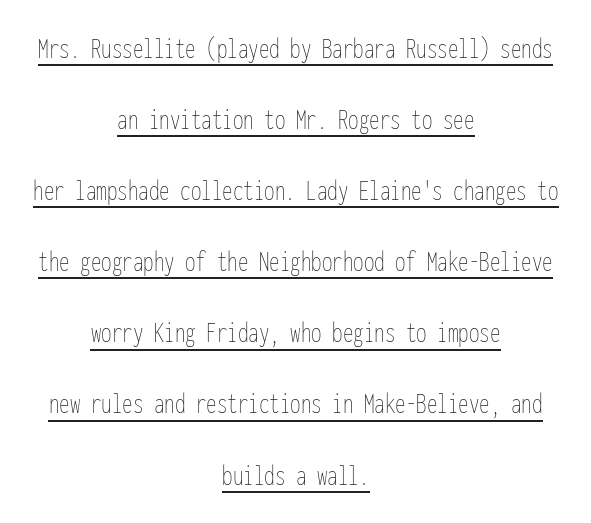
The image shows 30 px thin, condensed type, upright, monospaced; set centered, loose line spacing (2.37x), normal letter spacing, underlined; low stroke contrast and a medium x-height.
